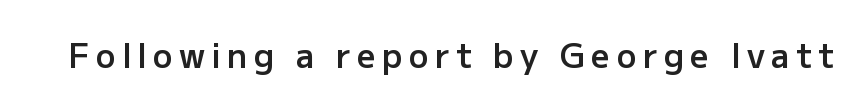
Q: Is the text bold? A: Semi-bold.
Q: Is the text italic (slanted)? A: No, it is upright.
Q: Is the typeface a serif or a sans-serif typeface? A: Sans-serif.
Q: Is the text underlined? A: No.
Q: Width (condensed, normal, or wide)? A: Normal.
Q: Stroke contrast? A: Low.
Q: x-height? A: Medium.
Q: Monospaced? A: No.
